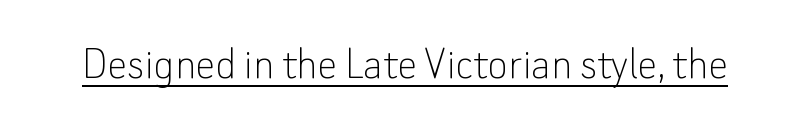
{"serif": "no", "italic": "no", "bold": "no", "weight": "thin", "width": "normal", "stroke_contrast": "low", "x_height": "small", "monospaced": "no", "underline": "yes", "letter_spacing": "normal", "letter_spacing_em": 0.0, "glyph_px": 49}
